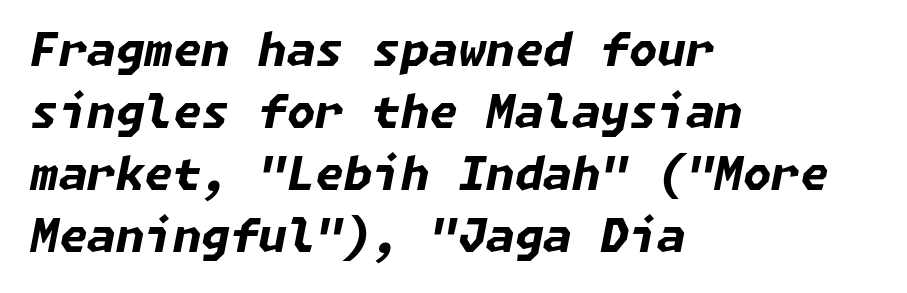
{"italic": "yes", "lean": "right", "slant_degrees": 11, "bold": "yes", "weight": "bold", "width": "normal", "stroke_contrast": "low", "x_height": "medium", "underline": "no", "align": "left", "line_spacing": "normal", "line_spacing_ratio": 1.35, "letter_spacing": "normal", "letter_spacing_em": 0.0, "glyph_px": 46}
